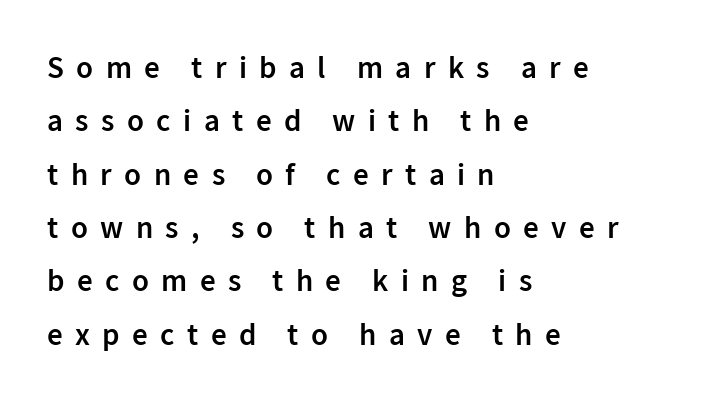
{"serif": "no", "italic": "no", "bold": "semi", "weight": "semibold", "width": "normal", "stroke_contrast": "low", "x_height": "medium", "monospaced": "no", "underline": "no", "align": "left", "line_spacing_ratio": 1.72, "letter_spacing": "wide", "letter_spacing_em": 0.4, "glyph_px": 31}
